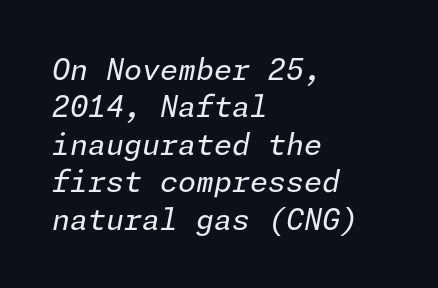
Evenly set lines give the paragraph a standard silhouette. The baseline area is clear. The rendering keeps characters at their native spacing. A typesetter would mark this as italic. This rendering uses left alignment, leaving the right contour irregular.
